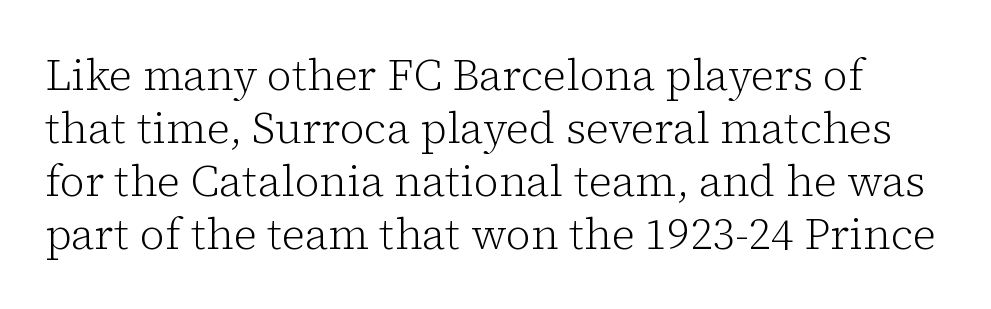
Q: Is the text bold? A: No.
Q: Is the text italic (slanted)? A: No, it is upright.
Q: Is the typeface a serif or a sans-serif typeface? A: Serif.
Q: Is the text underlined? A: No.
Q: Is the spacing between letters normal or unusually wide? A: Normal.
Q: Width (condensed, normal, or wide)? A: Normal.
Q: Stroke contrast? A: Low.
Q: x-height? A: Medium.
Q: Monospaced? A: No.
